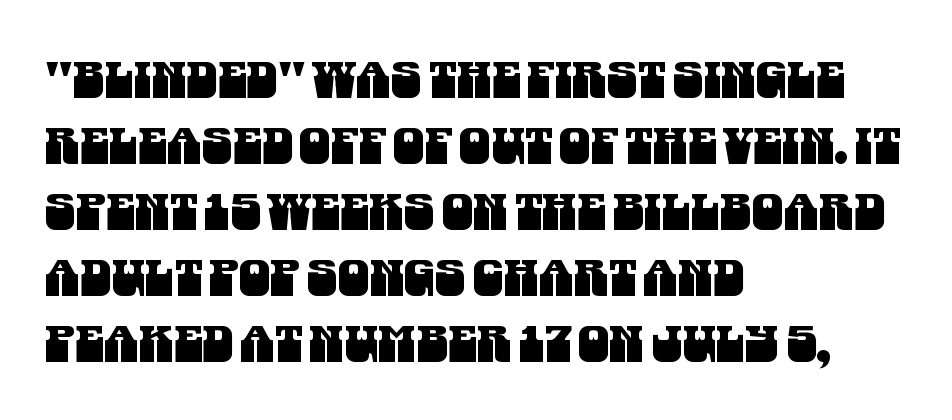
The image shows 50 px condensed sans-serif type; set left-aligned, normal line spacing (1.32x), normal letter spacing, not underlined; medium stroke contrast and a large x-height.
